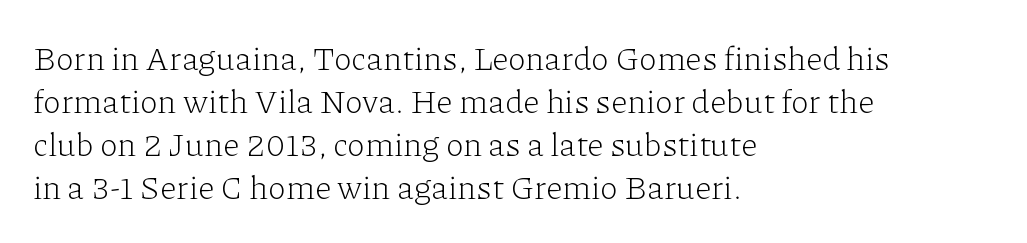
Q: Is the text bold? A: No.
Q: Is the text italic (slanted)? A: No, it is upright.
Q: Is the typeface a serif or a sans-serif typeface? A: Serif.
Q: Is the text underlined? A: No.
Q: How is the paragraph aligned? A: Left-aligned.
Q: Is the spacing between letters normal or unusually wide? A: Normal.
Q: Is the spacing between lines tight, normal or loose? A: Normal.
Q: Width (condensed, normal, or wide)? A: Normal.
Q: Stroke contrast? A: Low.
Q: x-height? A: Medium.
Q: Monospaced? A: No.
